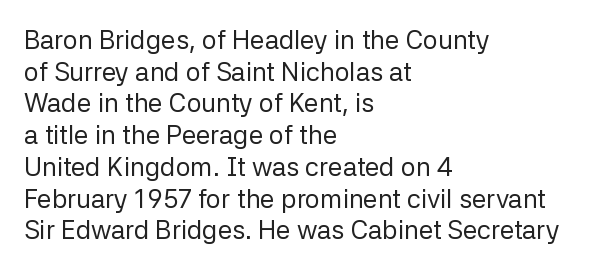
The image shows 26 px text type, upright; set left-aligned, line spacing 1.22x, normal letter spacing, not underlined.
